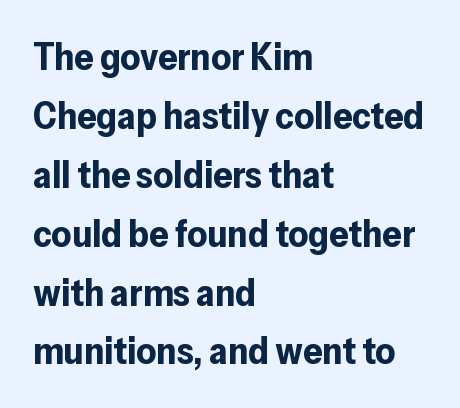
Q: Is the text bold? A: Yes.
Q: Is the text italic (slanted)? A: No, it is upright.
Q: Is the typeface a serif or a sans-serif typeface? A: Sans-serif.
Q: Is the text underlined? A: No.
Q: How is the paragraph aligned? A: Left-aligned.
Q: Is the spacing between letters normal or unusually wide? A: Normal.
Q: Is the spacing between lines tight, normal or loose? A: Normal.
Q: Width (condensed, normal, or wide)? A: Normal.
Q: Stroke contrast? A: Low.
Q: x-height? A: Medium.
Q: Monospaced? A: No.
